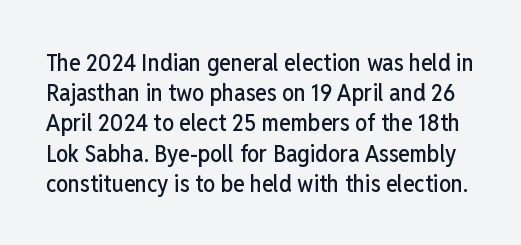
Q: Is the text italic (slanted)? A: No, it is upright.
Q: Is the text underlined? A: No.
Q: Is the spacing between letters normal or unusually wide? A: Normal.
Q: Is the spacing between lines tight, normal or loose? A: Normal.
